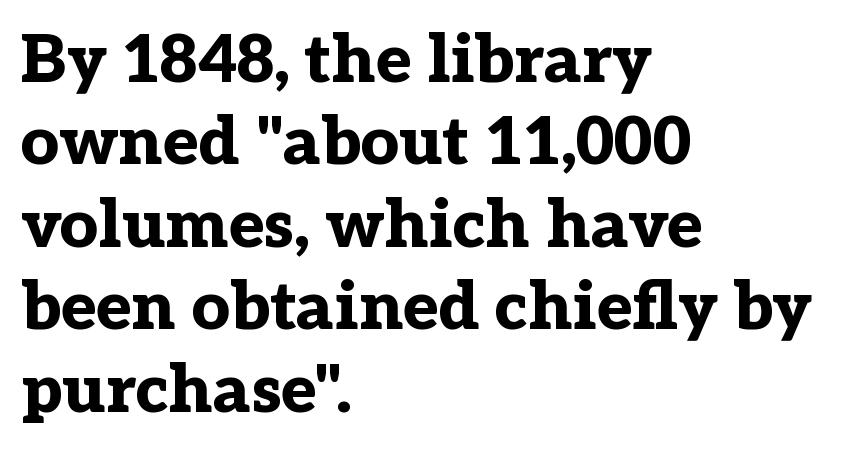
The image shows 67 px bold serif type, upright; set left-aligned, line spacing 1.23x, normal letter spacing, not underlined; low stroke contrast and a medium x-height.
